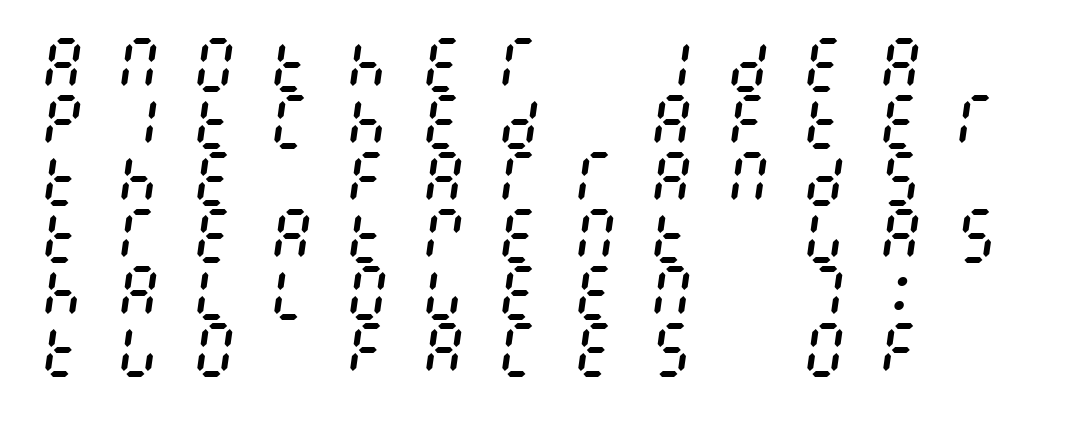
The image shows 60 px regular-weight, condensed type, italic (leaning right); set left-aligned, tight line spacing (0.95x), unusually wide letter spacing (+0.47 em), not underlined; medium stroke contrast and a large x-height.
